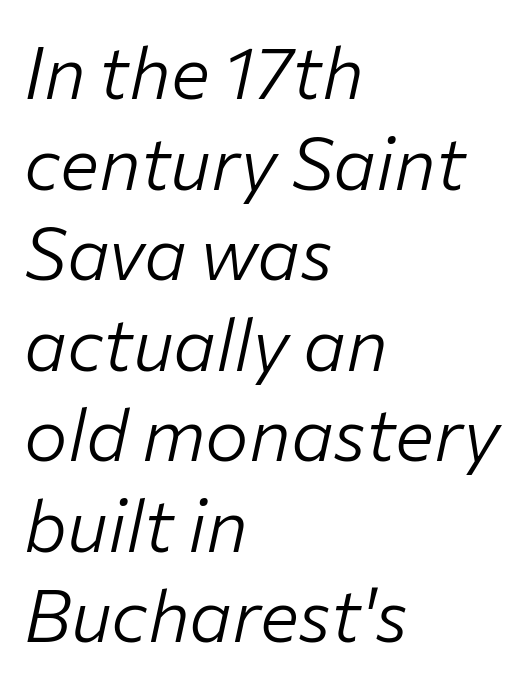
Q: Is the text bold? A: No.
Q: Is the text italic (slanted)? A: Yes, it leans right by about 12 degrees.
Q: Is the text underlined? A: No.
Q: How is the paragraph aligned? A: Left-aligned.
Q: Is the spacing between letters normal or unusually wide? A: Normal.
Q: Width (condensed, normal, or wide)? A: Normal.
Q: Stroke contrast? A: Low.
Q: x-height? A: Medium.
Q: Monospaced? A: No.
